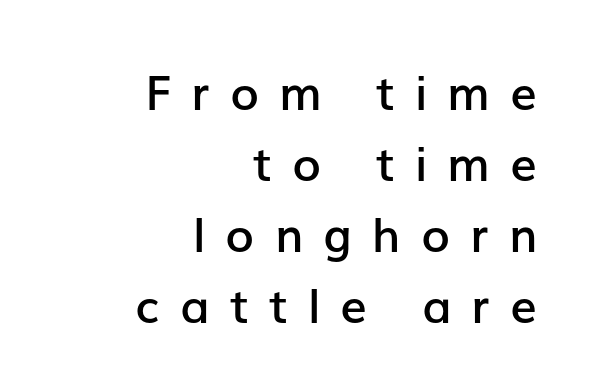
Q: Is the text bold? A: Semi-bold.
Q: Is the text italic (slanted)? A: No, it is upright.
Q: Is the typeface a serif or a sans-serif typeface? A: Sans-serif.
Q: Is the text underlined? A: No.
Q: How is the paragraph aligned? A: Right-aligned.
Q: Is the spacing between letters normal or unusually wide? A: Unusually wide.
Q: Is the spacing between lines tight, normal or loose? A: Normal.
Q: Width (condensed, normal, or wide)? A: Normal.
Q: Stroke contrast? A: Low.
Q: x-height? A: Medium.
Q: Monospaced? A: No.
